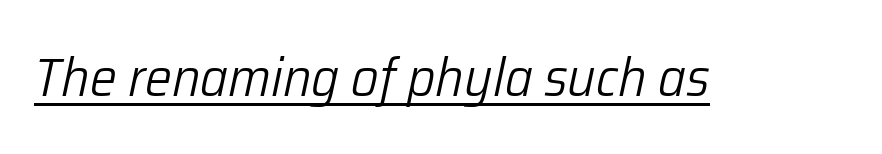
Style check: oblique. What decoration does the sample have? An underline. The type is set solid horizontally, with unmodified tracking. Is this a fixed-width face? No — the glyphs have proportional, varying widths. Heaviness? Minimal to ordinary, like unemphasized prose.
